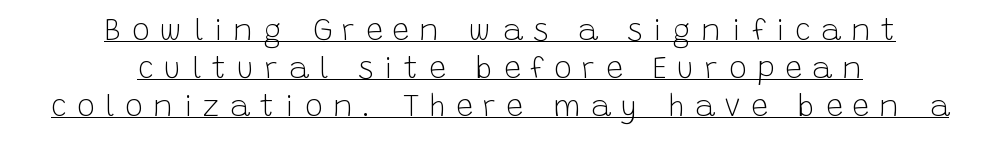
The image shows 30 px light sans-serif type, upright; set centered, normal line spacing (1.26x), unusually wide letter spacing (+0.35 em), underlined; low stroke contrast and a large x-height.
